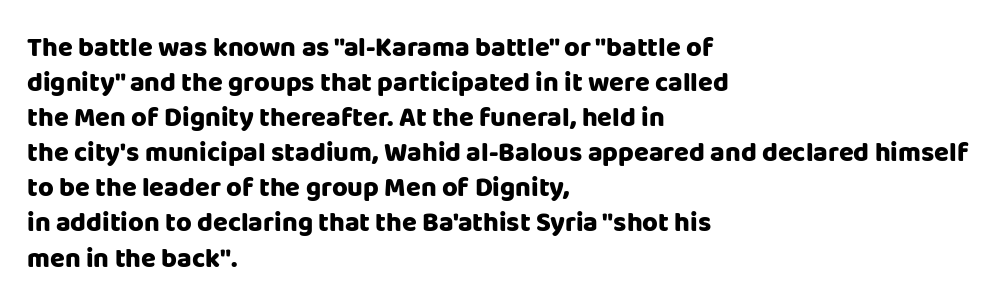
Is there much room between lines? A standard amount, neither cramped nor airy. Emphasis by weight is at full strength: bold. Each word holds together tightly as a unit, with standard inter-letter gaps. Rule under the text: the space is simply empty. Style check: upright. Does the copy run flush right? No — it runs flush left.
